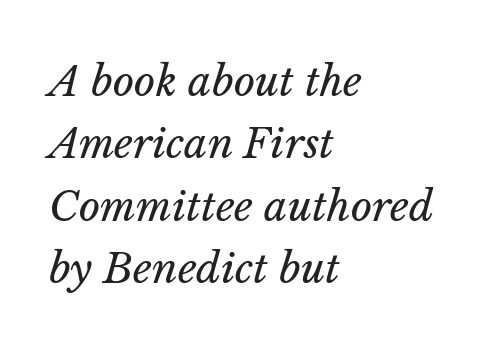
Varying glyph widths throughout — classic text-font behaviour. Each line starts at the same left margin while the right side varies. Vertically, the passage feels balanced, rows spaced as you'd expect. Observe the lean: these are italic letterforms.
